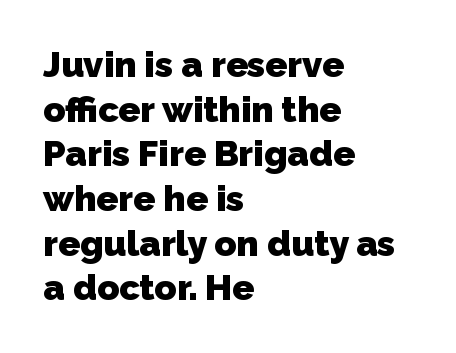
The image shows 36 px heavy sans-serif type; set left-aligned, line spacing 1.24x, normal letter spacing, not underlined; low stroke contrast and a medium x-height.
